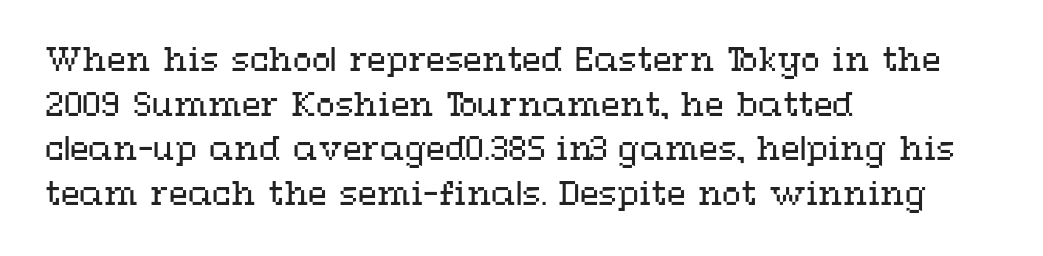
The image shows 31 px regular-weight, wide type, upright; set left-aligned, normal line spacing (1.44x), normal letter spacing, not underlined; medium stroke contrast and a medium x-height.
